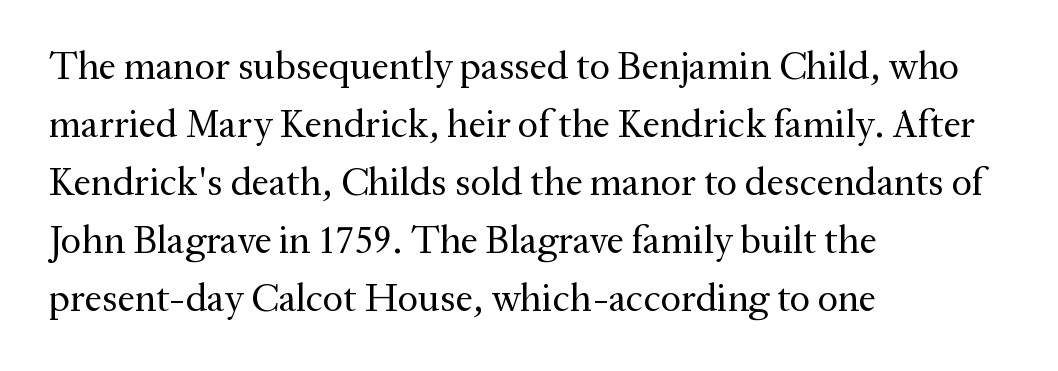
The image shows 39 px regular-weight serif type, upright; set left-aligned, normal line spacing (1.49x), normal letter spacing, not underlined; medium stroke contrast and a medium x-height.
